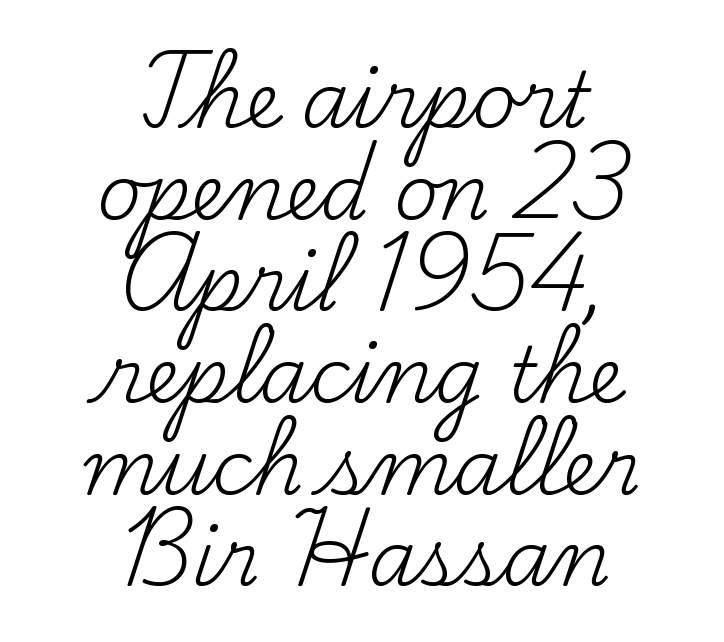
The foot of each line stays bare and open. Stems and bowls with no extra thickness — not bold. The letterforms sit shoulder to shoulder at normal distance. The letters advance in unequal steps, a hallmark of proportional type. Centered paragraph, ragged on both sides.
